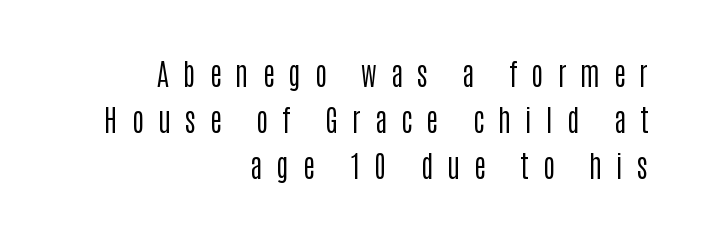
{"serif": "no", "italic": "no", "bold": "no", "weight": "regular", "width": "condensed", "stroke_contrast": "low", "x_height": "large", "monospaced": "no", "underline": "no", "align": "right", "line_spacing": "normal", "line_spacing_ratio": 1.58, "letter_spacing": "wide", "letter_spacing_em": 0.48, "glyph_px": 29}
